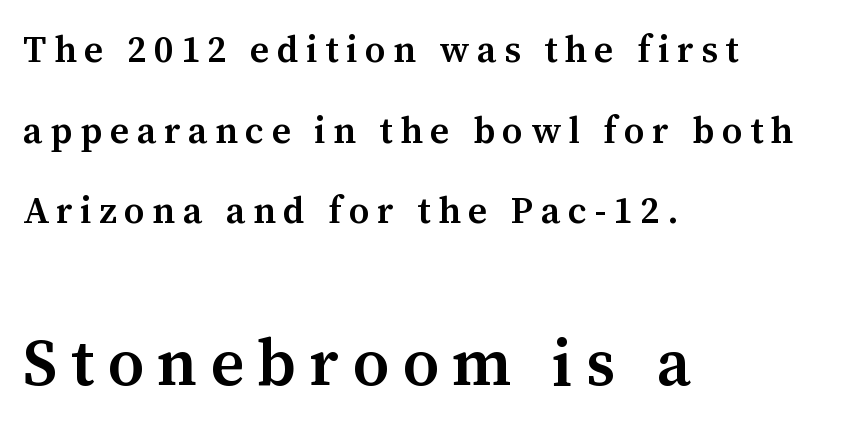
The image shows 65 px semibold serif type, upright; set left-aligned, loose line spacing (2.18x), unusually wide letter spacing (+0.2 em), not underlined; the second (bottom) block is 1.76x larger; medium stroke contrast and a medium x-height.
